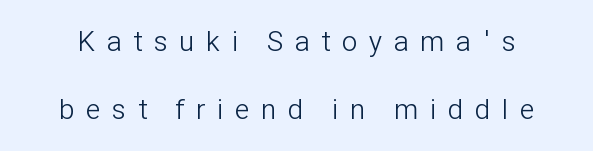
Is this a fixed-width face? No — the glyphs have proportional, varying widths. What stands out about the letter spacing? Its width — letters are far apart. Summary of vertical rhythm: relaxed, with wide interline spacing. Check under the words: just untouched page. Posture: vertical.
